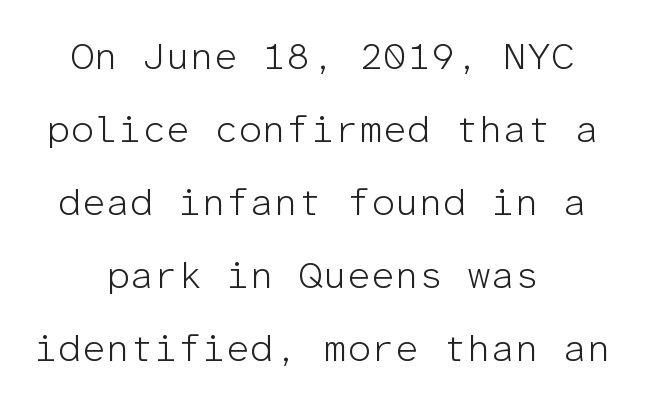
You could call the tracking neutral — neither tight nor loose. This rendering employs a face without finishing strokes, i.e., a sans-serif. Bold? No — there's no thickening of the strokes. In terms of leading, this rendering errs on the spacious side. The words here are not underlined.
